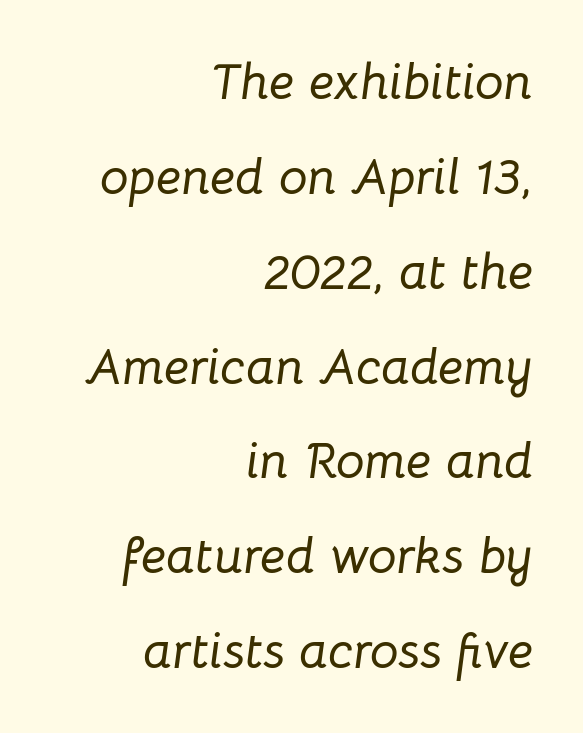
Q: Is the text italic (slanted)? A: Yes, it leans right by about 8 degrees.
Q: Is the text underlined? A: No.
Q: How is the paragraph aligned? A: Right-aligned.
Q: Is the spacing between letters normal or unusually wide? A: Normal.
Q: Width (condensed, normal, or wide)? A: Normal.
Q: Stroke contrast? A: Low.
Q: x-height? A: Medium.
Q: Monospaced? A: No.
